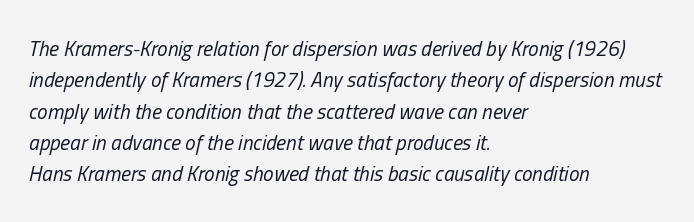
The image shows 21 px text type, italic (leaning right); set left-aligned, normal line spacing (1.49x), normal letter spacing, not underlined.
